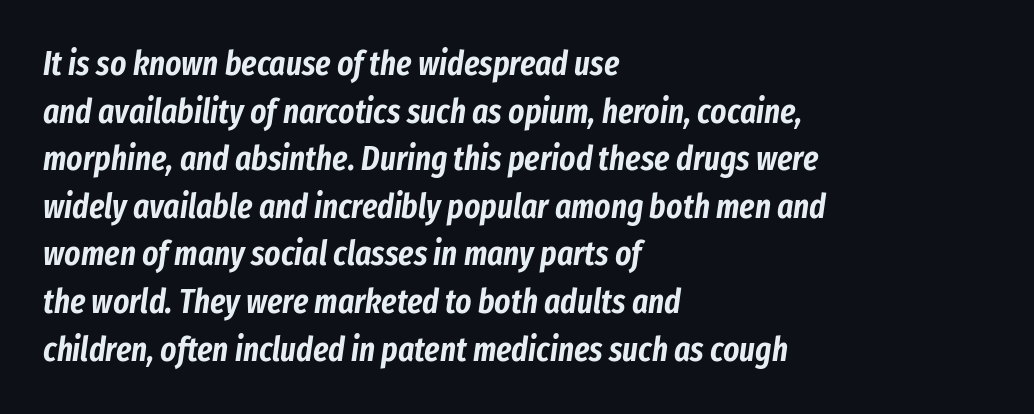
Q: Is the text italic (slanted)? A: Yes, it leans right by about 8 degrees.
Q: Is the text underlined? A: No.
Q: How is the paragraph aligned? A: Left-aligned.
Q: Is the spacing between letters normal or unusually wide? A: Normal.
Q: Is the spacing between lines tight, normal or loose? A: Normal.
Q: Width (condensed, normal, or wide)? A: Condensed.
Q: Stroke contrast? A: Low.
Q: x-height? A: Medium.
Q: Monospaced? A: No.
